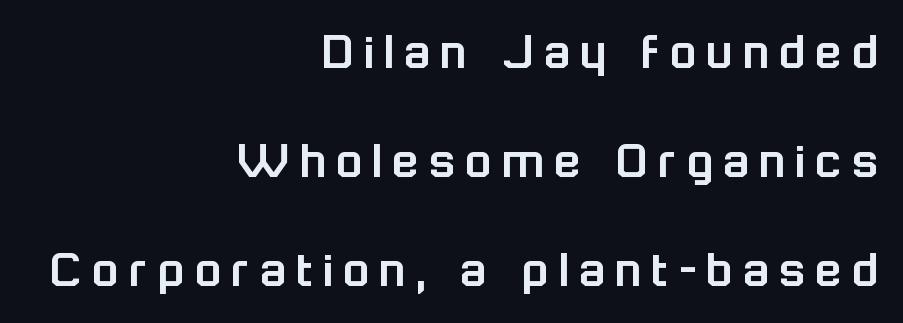
The image shows 55 px sans-serif type, upright; set right-aligned, loose line spacing (1.98x), not underlined; low stroke contrast and a medium x-height.
